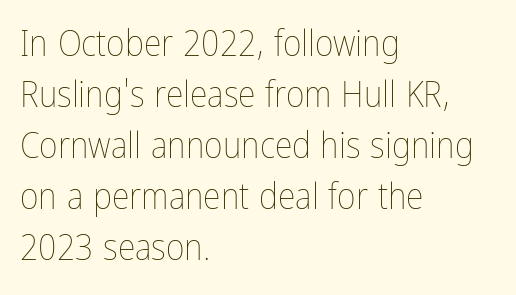
{"italic": "no", "bold": "no", "weight": "thin", "width": "condensed", "stroke_contrast": "low", "x_height": "medium", "monospaced": "no", "underline": "no", "align": "left", "line_spacing": "normal", "line_spacing_ratio": 1.42, "letter_spacing": "normal", "letter_spacing_em": 0.0, "glyph_px": 36}
